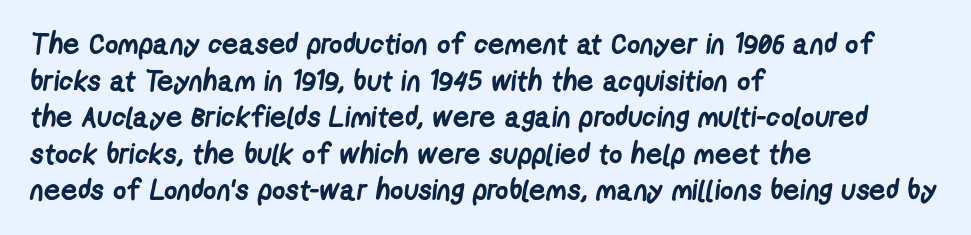
Q: Is the text bold? A: Yes.
Q: Is the typeface a serif or a sans-serif typeface? A: Sans-serif.
Q: Is the text underlined? A: No.
Q: How is the paragraph aligned? A: Left-aligned.
Q: Is the spacing between letters normal or unusually wide? A: Normal.
Q: Is the spacing between lines tight, normal or loose? A: Normal.
Q: Width (condensed, normal, or wide)? A: Condensed.
Q: Stroke contrast? A: Low.
Q: x-height? A: Medium.
Q: Monospaced? A: No.
